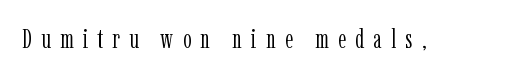
{"italic": "no", "bold": "no", "underline": "no", "letter_spacing": "wide", "letter_spacing_em": 0.34, "glyph_px": 27}
